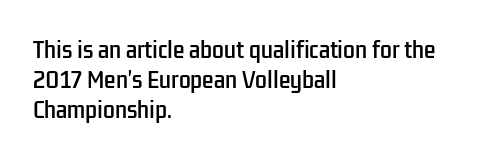
Which margin do the lines hug? The left one — the right edge is uneven. The letters stand upright; this is a roman face. Any mark beneath the type? The region is blank. The space between consecutive lines is moderate. No extra tracking has been applied to these lines.
